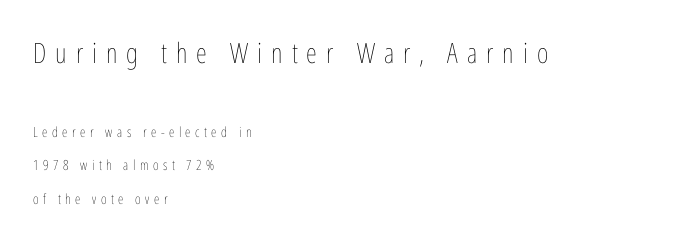
Bigger letters appear in the top chunk; the bottom chunk is reduced. Loose tracking; the words dissolve into strings of separated letters. Italic: no, the glyphs are upright roman. The passage shown stacks its lines with a broad gap. This sample is left-justified, so line endings fall wherever the words run out. These glyphs show unthickened strokes, regular width or finer.
